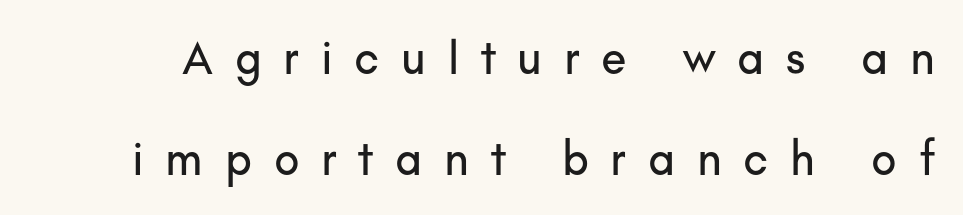
Characters remain perfectly vertical along every line. A sans-serif font was chosen for this passage. Here the designer chose a conventional face with non-uniform glyph widths. Substantial extra tracking has been applied to these lines. Lines of text with bare space underneath.
